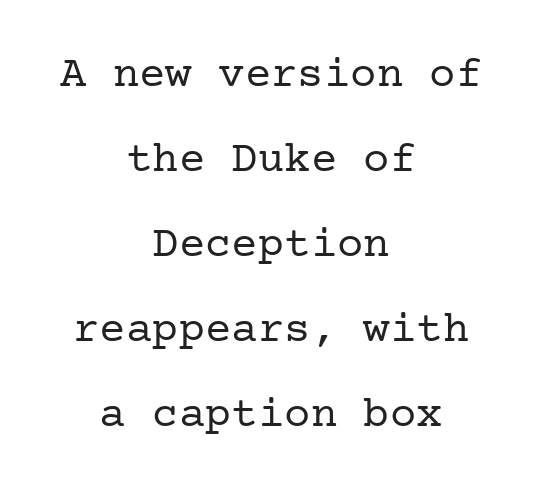
The image shows 44 px regular-weight serif type, upright; set centered, loose line spacing (1.93x), normal letter spacing, not underlined; low stroke contrast and a medium x-height.
